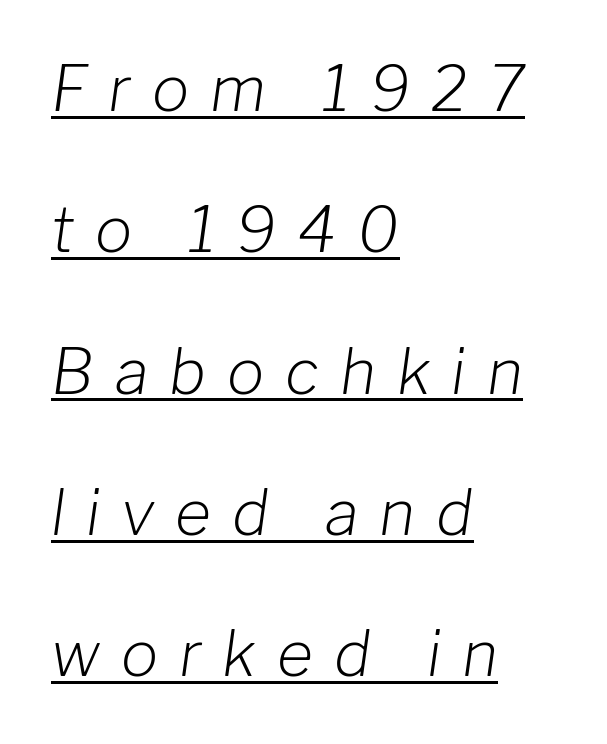
Compared with typical paragraphs, the rows here are farther apart. Emphasis is given by a line drawn under the lettering. Students, note that the glyphs here are deliberately spaced far apart. Think of a printed novel: that variable character pitch is what you see here. The weight tops out at a normal text grade.
